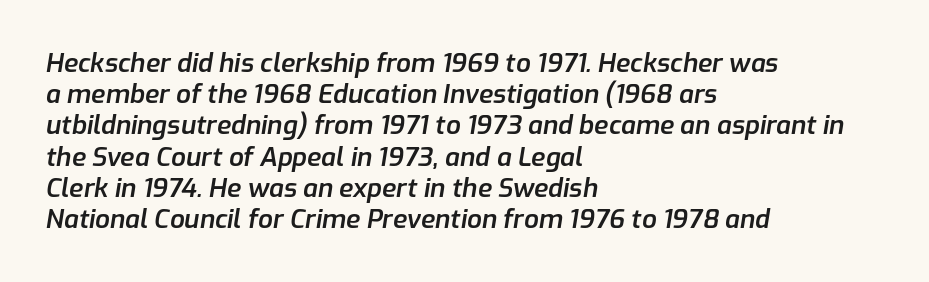
Q: Is the text bold? A: Semi-bold.
Q: Is the text italic (slanted)? A: Yes, it leans right by about 9 degrees.
Q: Is the text underlined? A: No.
Q: How is the paragraph aligned? A: Left-aligned.
Q: Is the spacing between letters normal or unusually wide? A: Normal.
